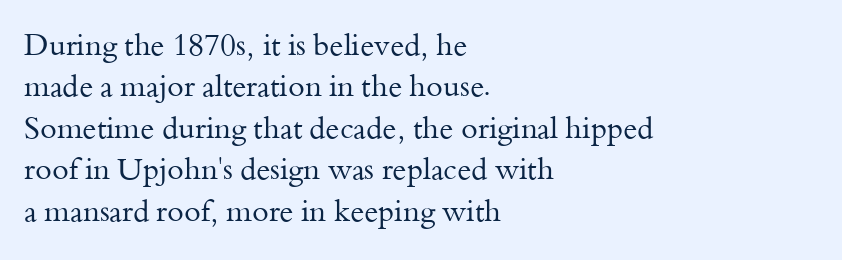
{"serif": "yes", "italic": "no", "bold": "no", "weight": "regular", "width": "normal", "stroke_contrast": "medium", "x_height": "small", "monospaced": "no", "underline": "no", "align": "left", "line_spacing": "normal", "line_spacing_ratio": 1.38, "letter_spacing": "normal", "letter_spacing_em": 0.0, "glyph_px": 30}
